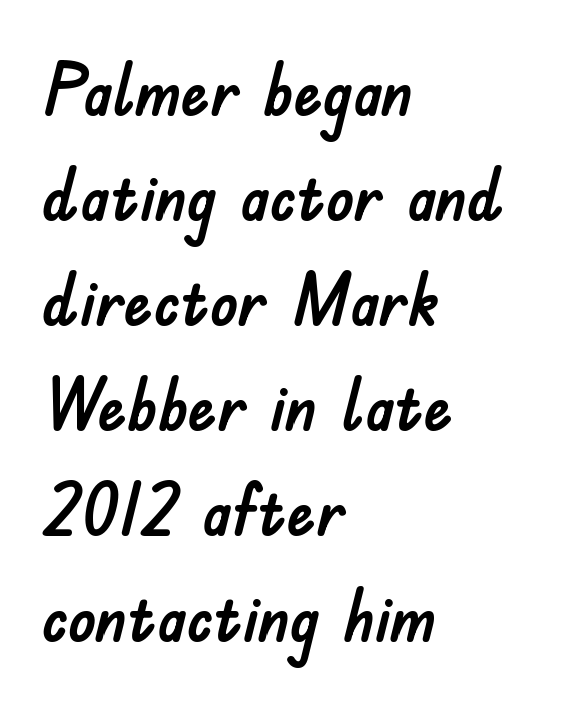
The image shows 72 px sans-serif type; set left-aligned, normal line spacing (1.46x), normal letter spacing, not underlined; low stroke contrast and a small x-height.
